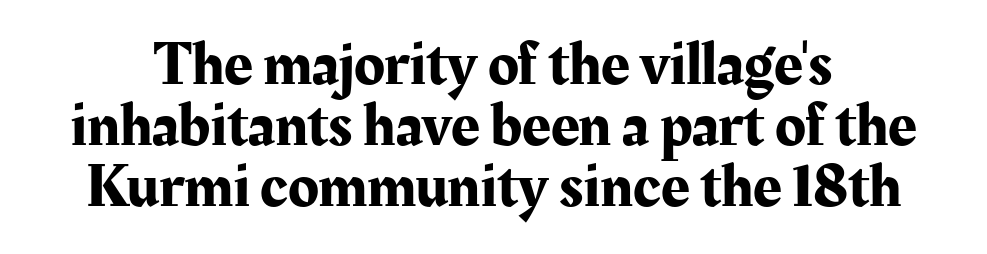
Has an underline been added? It has not. No extra tracking has been applied to these lines. Notice how the stems are strictly vertical — no italics here. Looks like regular typesetting: each glyph gets only the width it needs.
